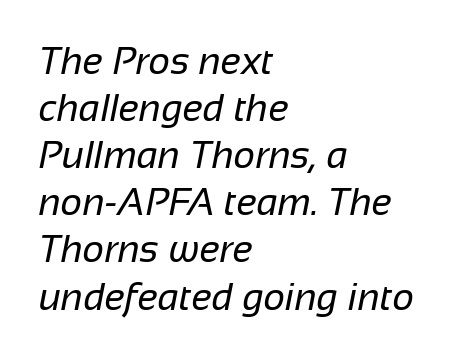
Q: Is the text bold? A: No.
Q: Is the typeface a serif or a sans-serif typeface? A: Sans-serif.
Q: Is the text underlined? A: No.
Q: How is the paragraph aligned? A: Left-aligned.
Q: Is the spacing between letters normal or unusually wide? A: Normal.
Q: Width (condensed, normal, or wide)? A: Normal.
Q: Stroke contrast? A: Low.
Q: x-height? A: Medium.
Q: Monospaced? A: No.
